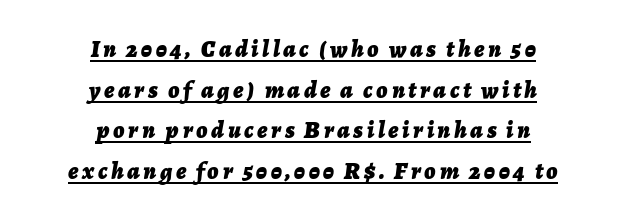
{"italic": "yes", "lean": "right", "slant_degrees": 7, "bold": "yes", "underline": "yes", "align": "center", "line_spacing": "normal", "line_spacing_ratio": 1.69, "glyph_px": 24}
